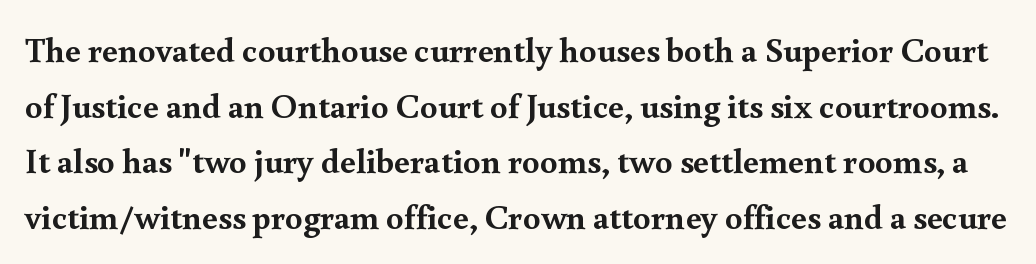
You'd pick this weight for a headline — it's a proper bold. Small tapered or slab feet sit at the stroke ends, so this counts as serif. Underlining? Definitely not there. These lines are rendered in a variable-pitch font. Characters follow at the spacing the type designer built in.
